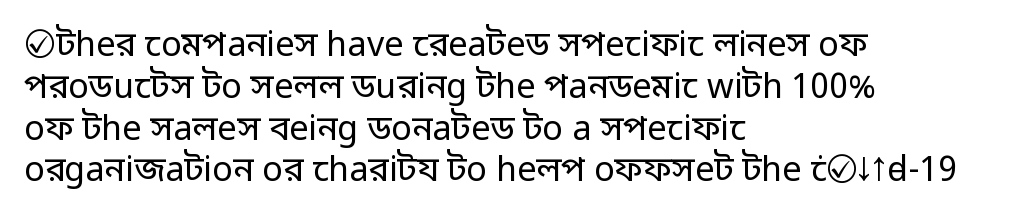
The image shows 34 px regular-weight sans-serif type, upright; set left-aligned, line spacing 1.23x, normal letter spacing, not underlined; low stroke contrast and a medium x-height.
